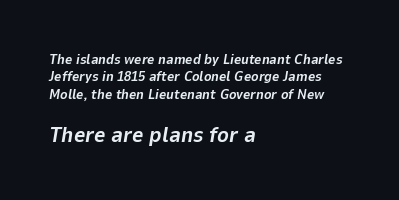
{"italic": "yes", "lean": "right", "slant_degrees": 9, "bold": "yes", "underline": "no", "align": "left", "line_spacing": "normal", "line_spacing_ratio": 1.25, "letter_spacing": "normal", "letter_spacing_em": 0.0, "larger_block": "second", "size_ratio": 1.57, "glyph_px": 22}
